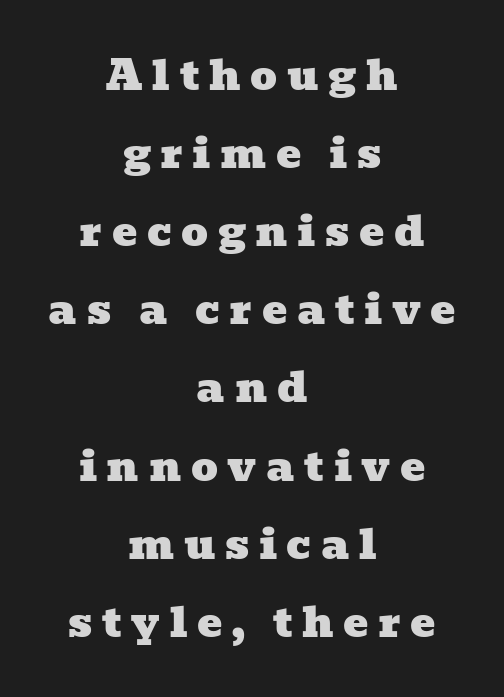
Q: Is the typeface a serif or a sans-serif typeface? A: Serif.
Q: Is the text underlined? A: No.
Q: How is the paragraph aligned? A: Centered.
Q: Is the spacing between letters normal or unusually wide? A: Unusually wide.
Q: Width (condensed, normal, or wide)? A: Wide.
Q: Stroke contrast? A: Low.
Q: x-height? A: Medium.
Q: Monospaced? A: No.
